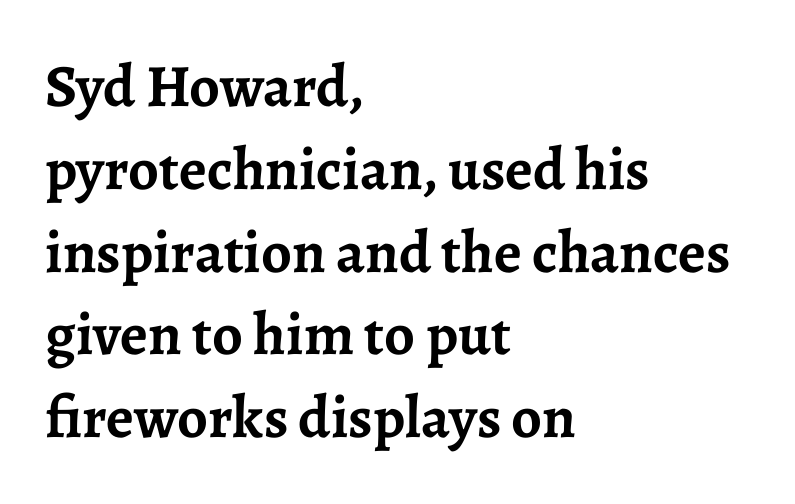
The image shows 60 px semibold serif type, upright; set left-aligned, normal line spacing (1.38x), normal letter spacing, not underlined; low stroke contrast and a medium x-height.
